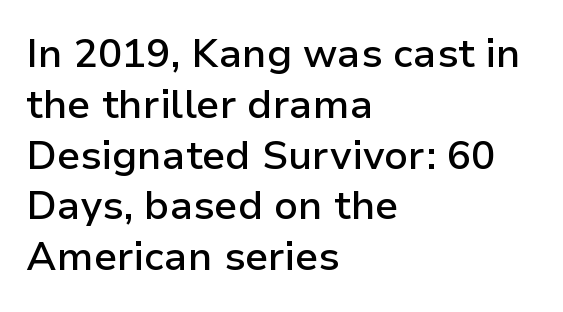
Q: Is the text bold? A: Semi-bold.
Q: Is the text italic (slanted)? A: No, it is upright.
Q: Is the typeface a serif or a sans-serif typeface? A: Sans-serif.
Q: Is the text underlined? A: No.
Q: How is the paragraph aligned? A: Left-aligned.
Q: Is the spacing between letters normal or unusually wide? A: Normal.
Q: Is the spacing between lines tight, normal or loose? A: Normal.
Q: Width (condensed, normal, or wide)? A: Normal.
Q: Stroke contrast? A: Low.
Q: x-height? A: Medium.
Q: Monospaced? A: No.
